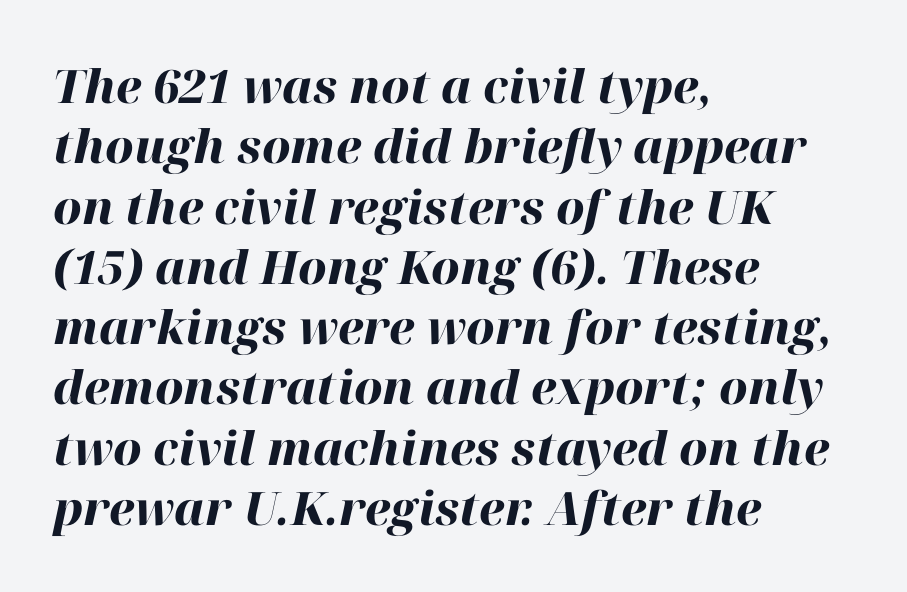
{"italic": "yes", "lean": "right", "slant_degrees": 12, "bold": "yes", "weight": "heavy", "width": "normal", "stroke_contrast": "high", "x_height": "medium", "monospaced": "no", "underline": "no", "align": "left", "line_spacing": "normal", "line_spacing_ratio": 1.31, "letter_spacing": "normal", "letter_spacing_em": 0.0, "glyph_px": 46}
